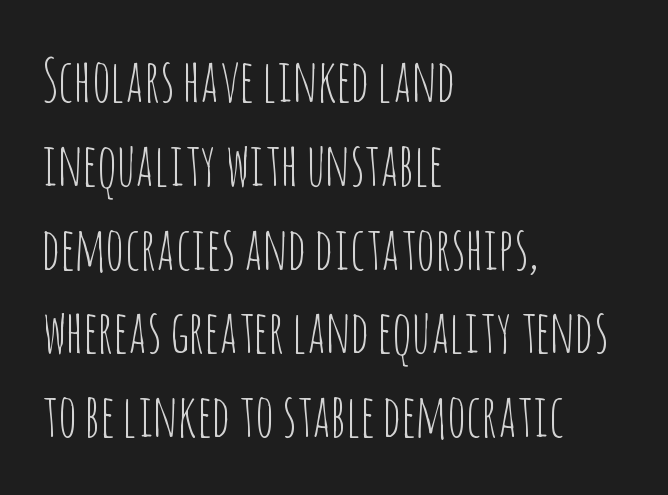
The image shows 59 px thin, condensed sans-serif type, upright; set left-aligned, normal line spacing (1.42x), normal letter spacing, not underlined; low stroke contrast and a large x-height.
